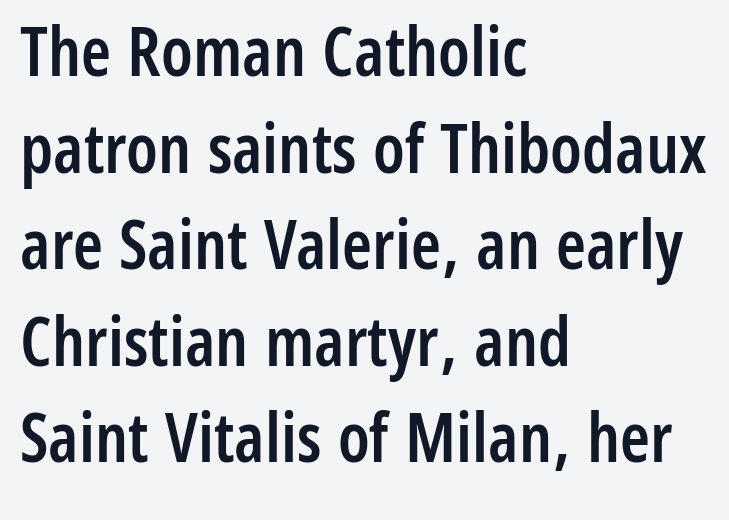
{"serif": "no", "italic": "no", "bold": "semi", "weight": "semibold", "width": "condensed", "stroke_contrast": "low", "x_height": "medium", "monospaced": "no", "underline": "no", "align": "left", "line_spacing": "normal", "line_spacing_ratio": 1.42, "letter_spacing": "normal", "letter_spacing_em": 0.0, "glyph_px": 68}
